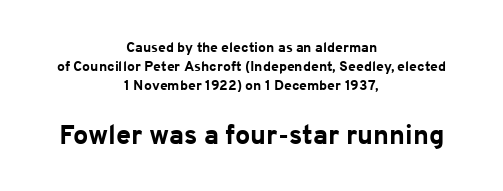
The image shows 27 px bold type, upright; set centered, normal line spacing (1.36x), normal letter spacing, not underlined; the second (bottom) block is 1.93x larger.
